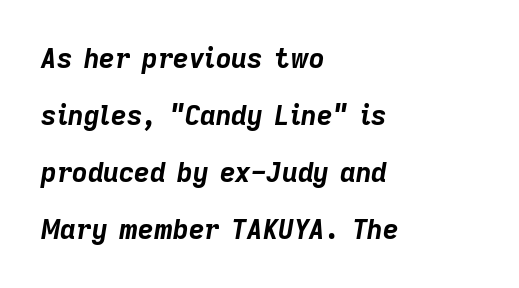
Q: Is the text bold? A: Yes.
Q: Is the text italic (slanted)? A: Yes, it leans right by about 9 degrees.
Q: Is the text underlined? A: No.
Q: How is the paragraph aligned? A: Left-aligned.
Q: Is the spacing between letters normal or unusually wide? A: Normal.
Q: Is the spacing between lines tight, normal or loose? A: Loose.
